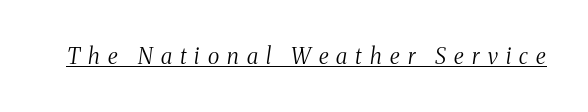
The typeface has the unassuming heft of standard copy or less. Glyph-to-glyph distance is far greater than everyday printed text. Glance below the letters and you will spot a drawn line. Emphasis-style slanted type is in use.
